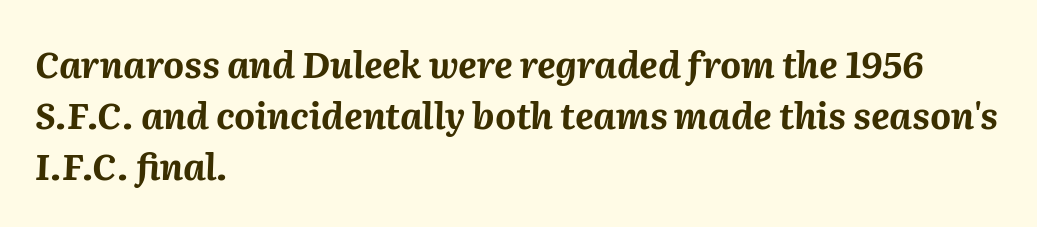
The image shows 36 px bold type, italic (leaning right); set left-aligned, normal line spacing (1.41x), normal letter spacing, not underlined; medium stroke contrast and a medium x-height.
